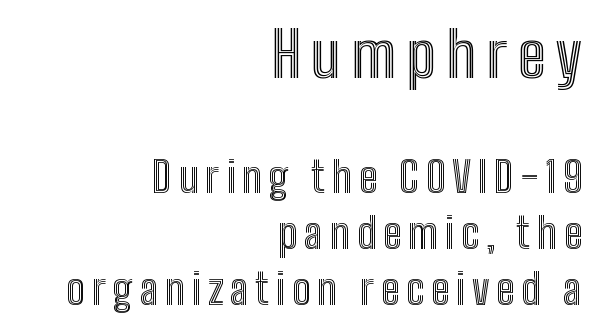
Q: Is the text italic (slanted)? A: No, it is upright.
Q: Is the text underlined? A: No.
Q: How is the paragraph aligned? A: Right-aligned.
Q: Is the spacing between lines tight, normal or loose? A: Normal.
Q: Which block of text is set in a larger size, the first (top) or the second (bottom)? A: The first (top) one.
Q: Width (condensed, normal, or wide)? A: Condensed.
Q: x-height? A: Medium.
Q: Monospaced? A: No.
